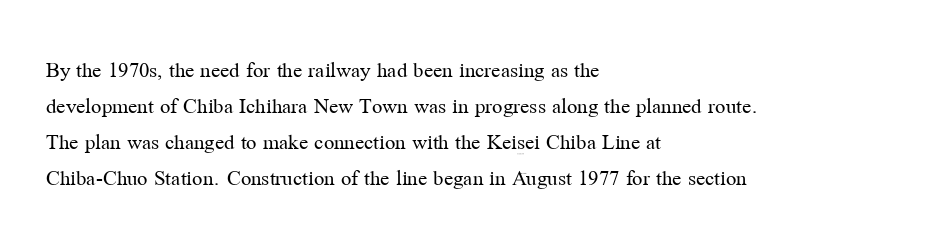
{"italic": "no", "bold": "no", "underline": "no", "align": "left", "line_spacing": "normal", "line_spacing_ratio": 1.56, "letter_spacing": "normal", "letter_spacing_em": 0.0, "glyph_px": 23}
